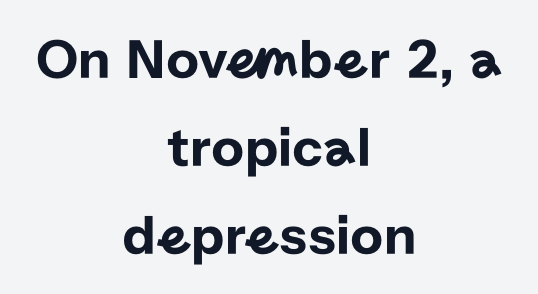
How would I describe the line gaps? Plain and ordinary. Characters follow at the spacing the type designer built in. Each row of text sits above clean, open space. Nothing sits at the stroke ends, so this counts as sans-serif. Think of a printed novel: that variable character pitch is what you see here.
